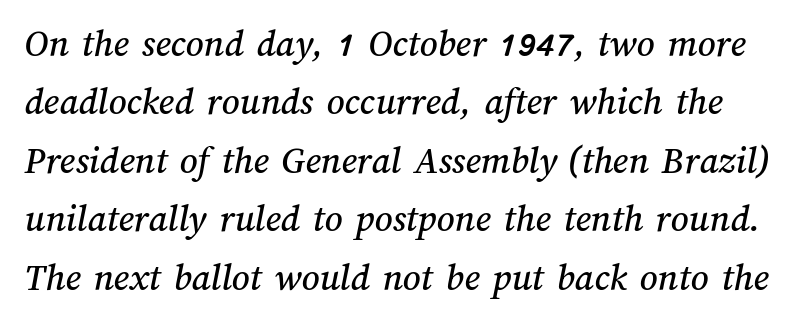
{"width": "normal", "stroke_contrast": "medium", "x_height": "medium", "monospaced": "no", "underline": "no", "line_spacing": "normal", "line_spacing_ratio": 1.5, "letter_spacing": "normal", "letter_spacing_em": 0.0, "glyph_px": 39}
